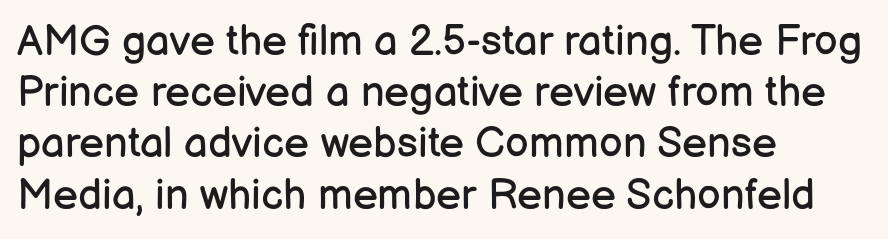
How are the letters spaced? Ordinarily, with no added tracking. This rendering uses left alignment, leaving the right contour irregular. The type family on display is of the sans-serif kind. Clear beneath every line of the passage. Is this a fixed-width face? No — the glyphs have proportional, varying widths.
